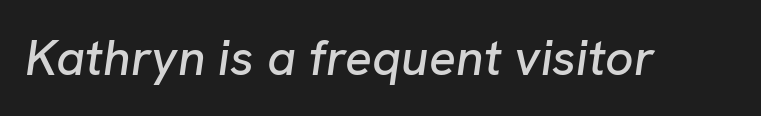
The image shows 50 px text type, italic (leaning right); set normal letter spacing, not underlined; low stroke contrast and a medium x-height.
